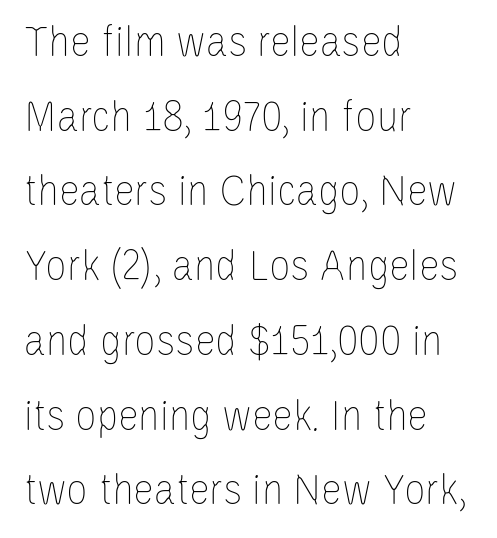
Q: Is the text bold? A: No.
Q: Is the text italic (slanted)? A: No, it is upright.
Q: Is the text underlined? A: No.
Q: How is the paragraph aligned? A: Left-aligned.
Q: Is the spacing between letters normal or unusually wide? A: Normal.
Q: Is the spacing between lines tight, normal or loose? A: Normal.
Q: Width (condensed, normal, or wide)? A: Condensed.
Q: Stroke contrast? A: Low.
Q: x-height? A: Large.
Q: Monospaced? A: No.
